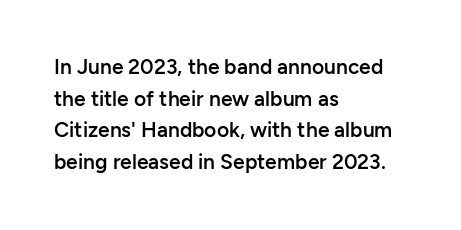
Italic? Not at all — the glyphs are vertical. A typesetter would call this zero additional tracking. The typesetting leans somewhat heavy: a semibold. The string is rendered with underlining switched off. The setting favours the left margin, as ordinary paragraphs usually do.
